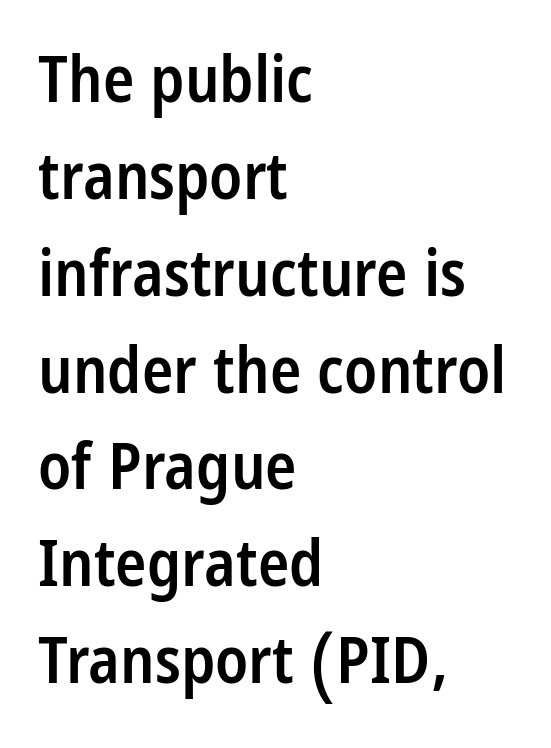
The image shows 65 px semibold, condensed sans-serif type, upright; set left-aligned, normal line spacing (1.49x), normal letter spacing, not underlined; low stroke contrast and a large x-height.
